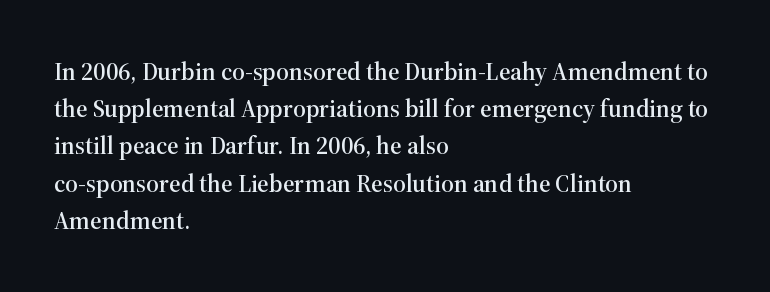
{"italic": "no", "underline": "no", "align": "left", "line_spacing": "normal", "line_spacing_ratio": 1.49, "letter_spacing": "normal", "letter_spacing_em": 0.0, "glyph_px": 25}
